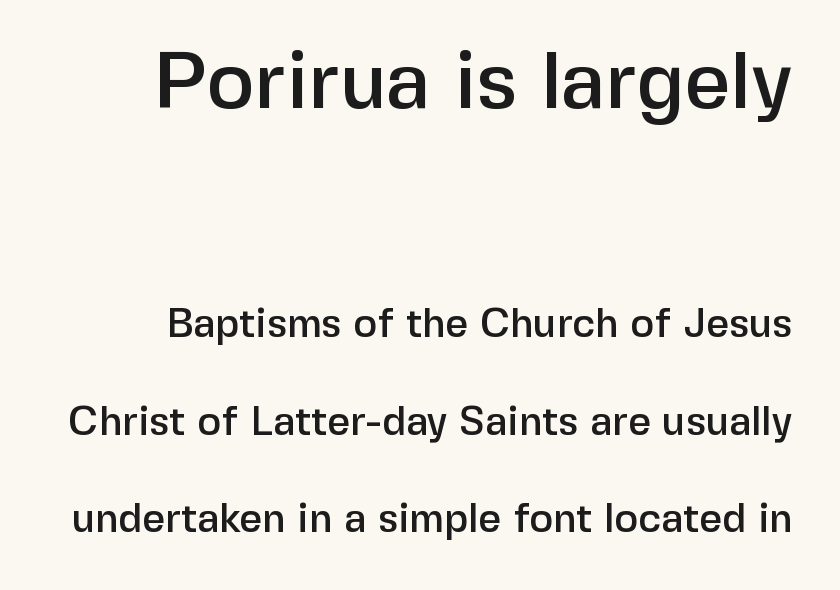
Ordinary non-slanted type is in use. Nobody drew a line under any word here. Is this a fixed-width face? No — the glyphs have proportional, varying widths. The rendering keeps characters at their native spacing. Stroke terminals: plain, sans-serif. Whoever set this chose breathing room over compactness in the vertical rhythm.
